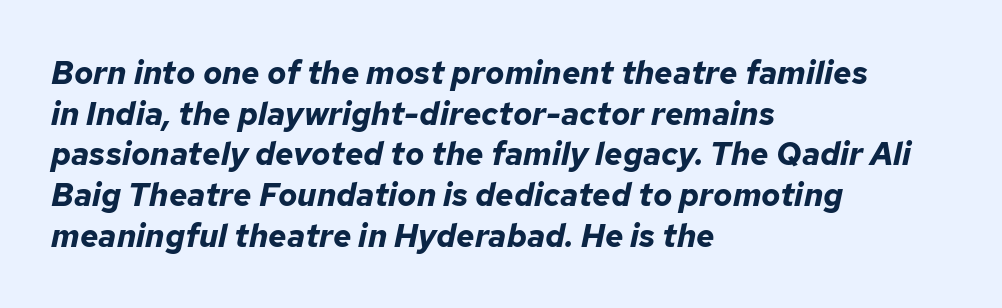
Leftover space on each line is placed entirely after the last word. Here the glyphs are tracked normally, forming tight word shapes. Strokes here are thick enough to call this a true bold. Successive baselines arrive at the customary interval. This sample uses an oblique cut, with every glyph tilted off the vertical. Character widths vary here, with narrow letters taking less room than wide ones.
